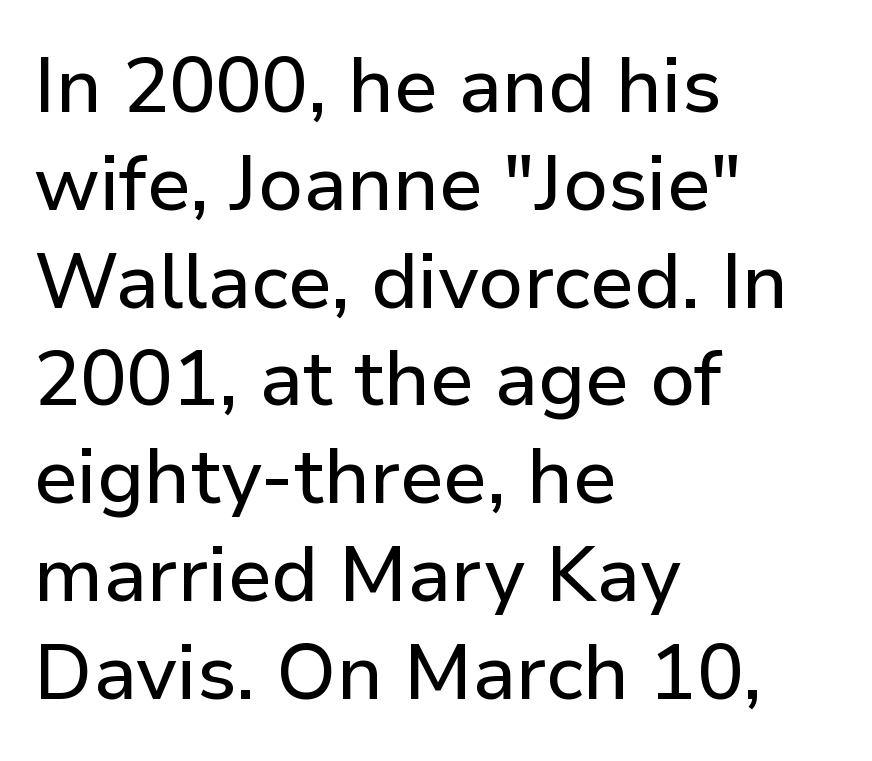
{"serif": "no", "italic": "no", "width": "normal", "stroke_contrast": "low", "x_height": "medium", "monospaced": "no", "underline": "no", "align": "left", "line_spacing": "normal", "line_spacing_ratio": 1.27, "letter_spacing": "normal", "letter_spacing_em": 0.0, "glyph_px": 77}
